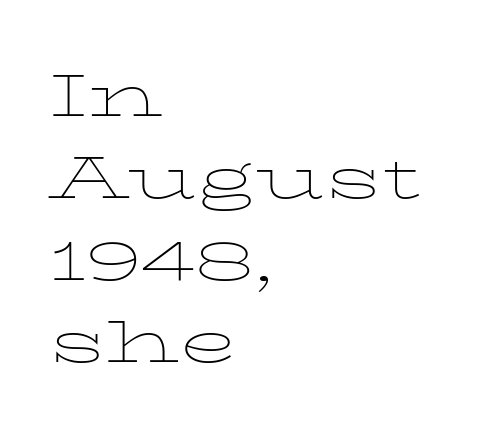
Q: Is the text bold? A: No.
Q: Is the text italic (slanted)? A: No, it is upright.
Q: Is the typeface a serif or a sans-serif typeface? A: Serif.
Q: Is the text underlined? A: No.
Q: How is the paragraph aligned? A: Left-aligned.
Q: Is the spacing between letters normal or unusually wide? A: Normal.
Q: Is the spacing between lines tight, normal or loose? A: Normal.
Q: Width (condensed, normal, or wide)? A: Wide.
Q: Stroke contrast? A: Low.
Q: x-height? A: Medium.
Q: Monospaced? A: No.
